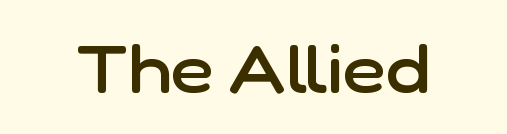
The passage shown is typeset with a sans-serif family. Underline: absent. Quick note: not italic, upright. Proportional: the letters do not fall into vertical columns.
